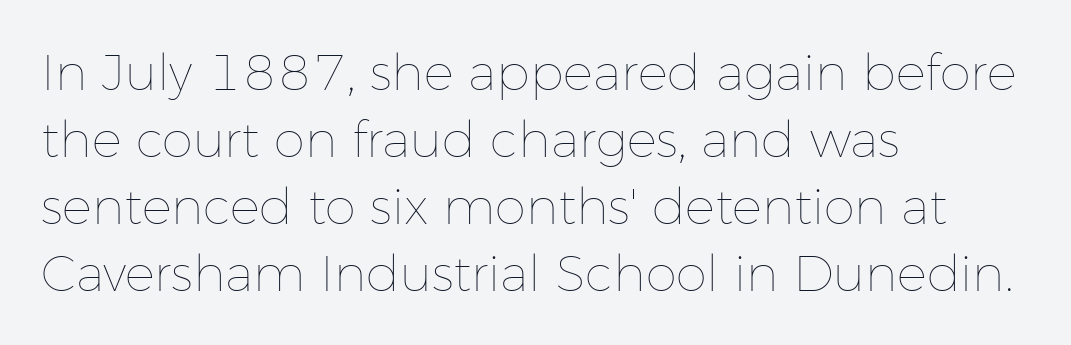
The letters advance in unequal steps, a hallmark of proportional type. A typesetter would call this leading conventional body-copy spacing. This reads as an unemphasized weight, regular at the heaviest. Just letters on the line, the space beneath them empty. The typesetter chose a ragged-right arrangement here. The letterforms sit shoulder to shoulder at normal distance.
